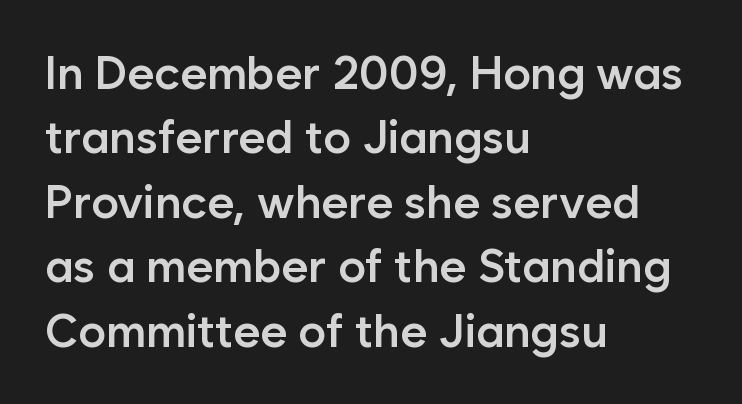
{"serif": "no", "italic": "no", "bold": "semi", "weight": "semibold", "width": "normal", "stroke_contrast": "low", "x_height": "medium", "monospaced": "no", "underline": "no", "align": "left", "line_spacing": "normal", "line_spacing_ratio": 1.4, "letter_spacing": "normal", "letter_spacing_em": 0.0, "glyph_px": 46}
